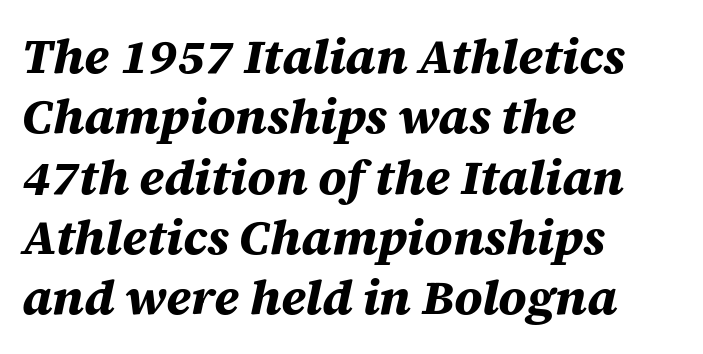
The image shows 49 px bold type, italic (leaning right); set left-aligned, line spacing 1.23x, normal letter spacing, not underlined; medium stroke contrast and a large x-height.
